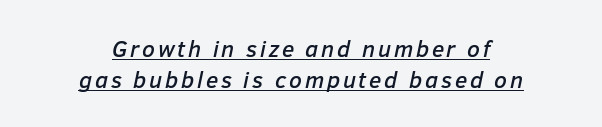
Alignment: centered. When letters slant like this, we call the style italic. Underlining? Definitely there. One glance says typical: line gaps are just what's usual.
